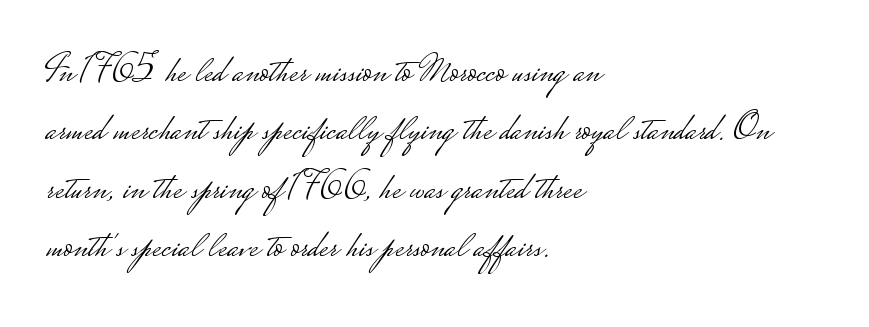
The image shows 39 px light, wide sans-serif type; set left-aligned, normal line spacing (1.5x), normal letter spacing, not underlined; low stroke contrast.
